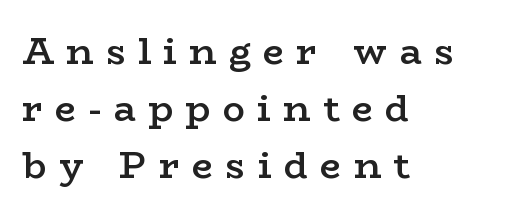
{"serif": "yes", "italic": "no", "bold": "semi", "weight": "semibold", "width": "wide", "stroke_contrast": "low", "x_height": "medium", "monospaced": "no", "underline": "no", "align": "left", "line_spacing": "normal", "line_spacing_ratio": 1.54, "letter_spacing": "wide", "letter_spacing_em": 0.34, "glyph_px": 37}
